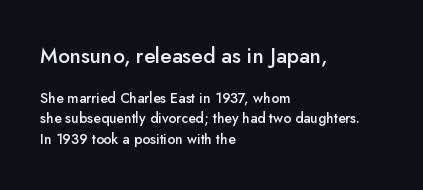
{"italic": "no", "bold": "semi", "underline": "no", "align": "left", "line_spacing": "normal", "line_spacing_ratio": 1.47, "letter_spacing": "normal", "letter_spacing_em": 0.0, "larger_block": "first", "size_ratio": 1.5, "glyph_px": 21}
